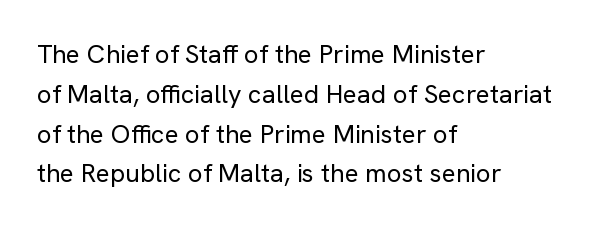
Nobody touched the tracking dial on this one. Line starts are locked; line ends wander. The block of text has a typical density, with ordinary space between rows. The glyphs are unaccompanied by any horizontal stroke below them. Notice how the stems are strictly vertical — no italics here. These glyphs show unthickened strokes, regular width or finer.
